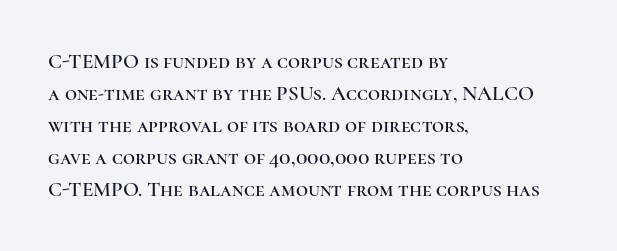
{"italic": "no", "underline": "no", "align": "left", "line_spacing": "normal", "line_spacing_ratio": 1.52, "letter_spacing": "normal", "letter_spacing_em": 0.0, "glyph_px": 21}
